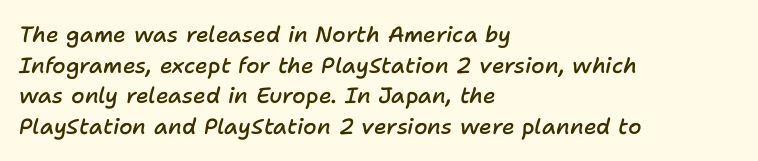
Designer's note — italics engaged. Notice how descenders clear the ascenders below comfortably — that's standard leading. Descender tails drop into unmarked territory. The sample has been set in demibold, a notch under bold.
